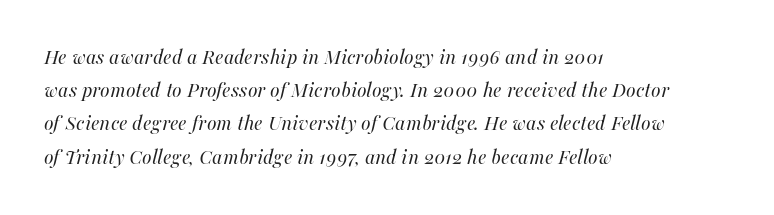
The rag falls on the right side of this text block. This sample uses an oblique cut, with every glyph tilted off the vertical. Standard letterfit; no display-style spreading of the glyphs. The leading is moderate, giving the passage an even texture.
